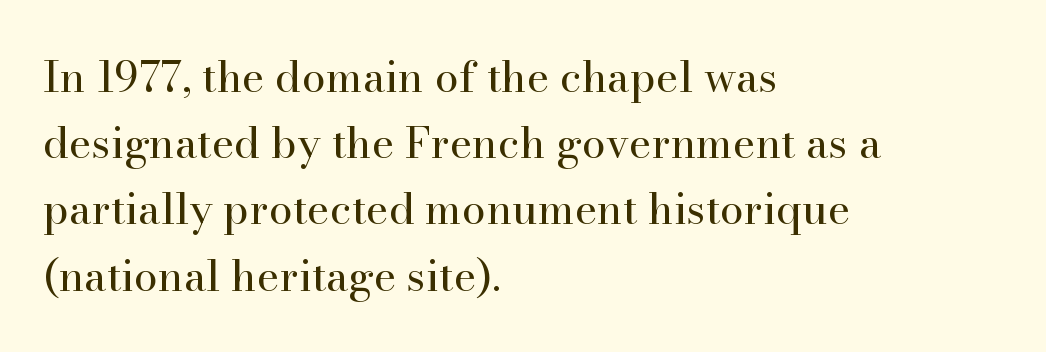
Vertical spacing — default. Varying glyph widths throughout — classic text-font behaviour. This sample uses plain, unmodified letter spacing. The words here are not underlined. Each letter's strokes conclude with small projecting serifs. Weight: not bold — regular or lighter.
